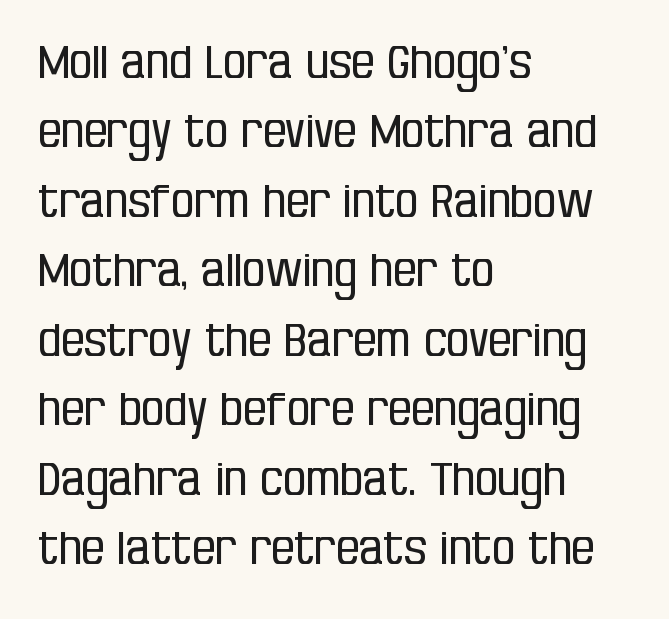
The image shows 46 px regular-weight, condensed sans-serif type, upright; set left-aligned, normal line spacing (1.51x), normal letter spacing, not underlined; low stroke contrast and a large x-height.
